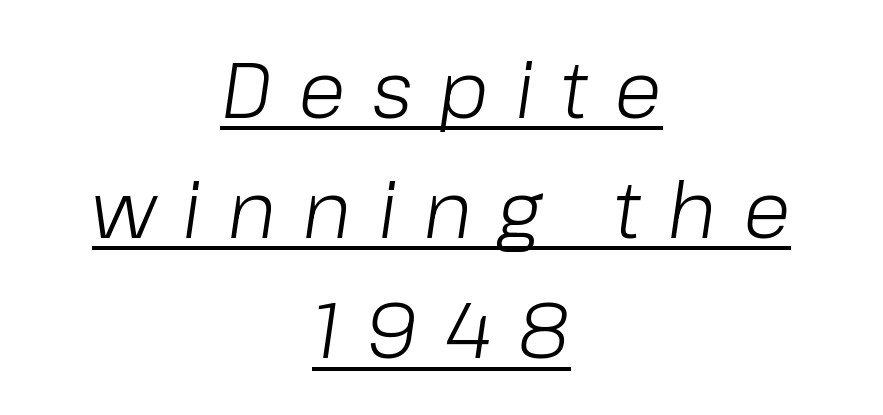
Q: Is the text bold? A: No.
Q: Is the text italic (slanted)? A: Yes, it leans right by about 8 degrees.
Q: Is the text underlined? A: Yes.
Q: How is the paragraph aligned? A: Centered.
Q: Is the spacing between letters normal or unusually wide? A: Unusually wide.
Q: Is the spacing between lines tight, normal or loose? A: Normal.
Q: Width (condensed, normal, or wide)? A: Normal.
Q: Stroke contrast? A: Low.
Q: x-height? A: Medium.
Q: Monospaced? A: No.
